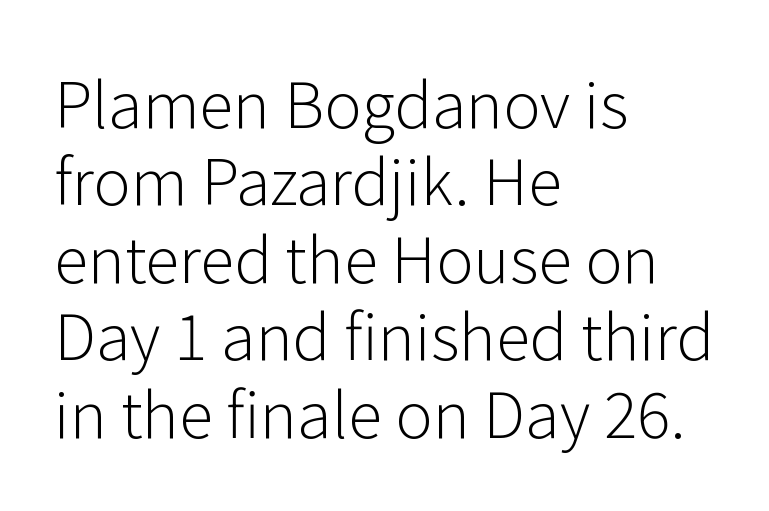
{"serif": "no", "italic": "no", "bold": "no", "weight": "light", "width": "normal", "stroke_contrast": "low", "x_height": "medium", "monospaced": "no", "underline": "no", "align": "left", "line_spacing_ratio": 1.23, "letter_spacing": "normal", "letter_spacing_em": 0.0, "glyph_px": 63}
